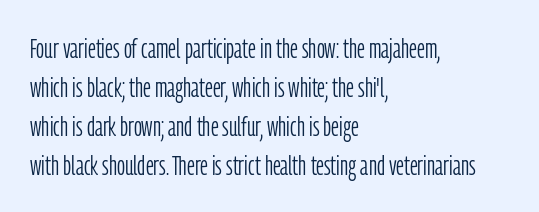
Q: Is the text bold? A: No.
Q: Is the text italic (slanted)? A: No, it is upright.
Q: Is the typeface a serif or a sans-serif typeface? A: Sans-serif.
Q: Is the text underlined? A: No.
Q: How is the paragraph aligned? A: Left-aligned.
Q: Is the spacing between letters normal or unusually wide? A: Normal.
Q: Is the spacing between lines tight, normal or loose? A: Normal.
Q: Width (condensed, normal, or wide)? A: Condensed.
Q: Stroke contrast? A: Low.
Q: x-height? A: Medium.
Q: Monospaced? A: No.
